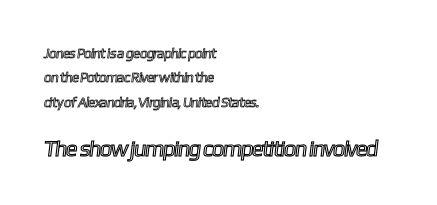
The horizontal fit of the characters is conventional and even. The rendering enlarges the type as you move from the upper chunk to the lower. The space beneath each line is pristine and unruled. Every row of glyphs begins at an identical x-position on the left.
